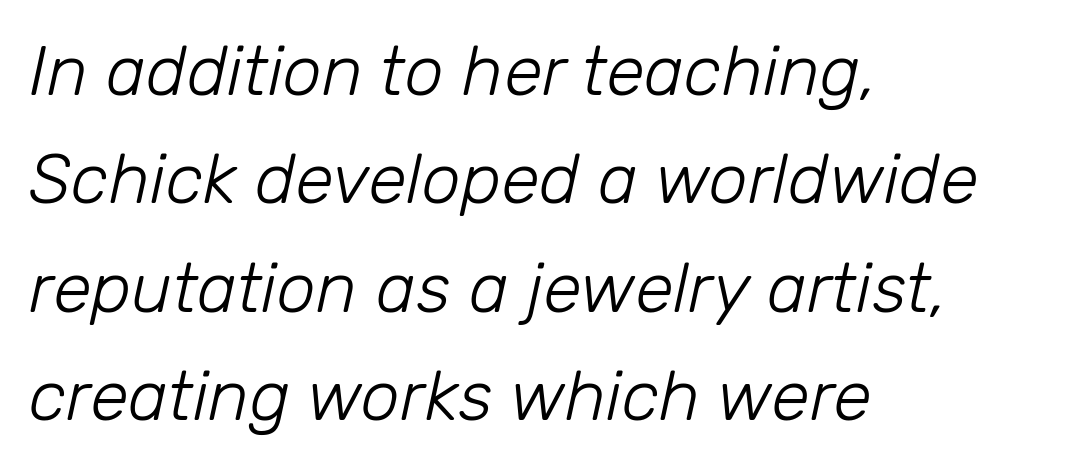
{"italic": "yes", "lean": "right", "slant_degrees": 12, "bold": "no", "weight": "light", "width": "normal", "stroke_contrast": "low", "x_height": "medium", "monospaced": "no", "underline": "no", "align": "left", "line_spacing": "normal", "line_spacing_ratio": 1.55, "letter_spacing": "normal", "letter_spacing_em": 0.0, "glyph_px": 70}
